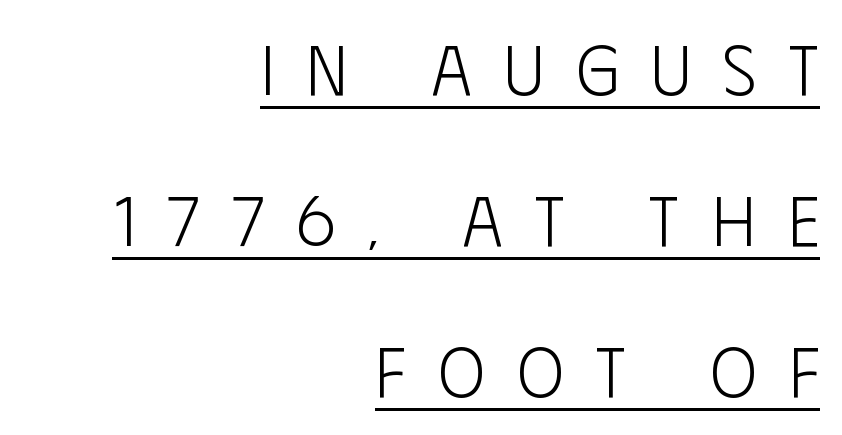
{"serif": "no", "italic": "no", "bold": "no", "weight": "light", "width": "condensed", "stroke_contrast": "low", "x_height": "large", "monospaced": "no", "underline": "yes", "align": "right", "line_spacing": "loose", "line_spacing_ratio": 2.16, "letter_spacing": "wide", "letter_spacing_em": 0.46, "glyph_px": 70}
